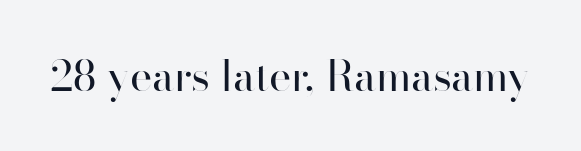
Q: Is the text bold? A: No.
Q: Is the text italic (slanted)? A: No, it is upright.
Q: Is the typeface a serif or a sans-serif typeface? A: Sans-serif.
Q: Is the text underlined? A: No.
Q: Is the spacing between letters normal or unusually wide? A: Normal.
Q: Width (condensed, normal, or wide)? A: Normal.
Q: Stroke contrast? A: High.
Q: x-height? A: Small.
Q: Monospaced? A: No.
